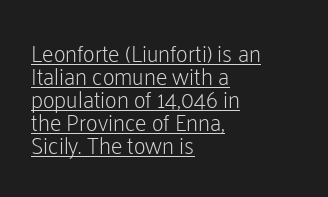
Q: Is the text bold? A: No.
Q: Is the text italic (slanted)? A: No, it is upright.
Q: Is the text underlined? A: Yes.
Q: How is the paragraph aligned? A: Left-aligned.
Q: Is the spacing between letters normal or unusually wide? A: Normal.
Q: Is the spacing between lines tight, normal or loose? A: Tight.
